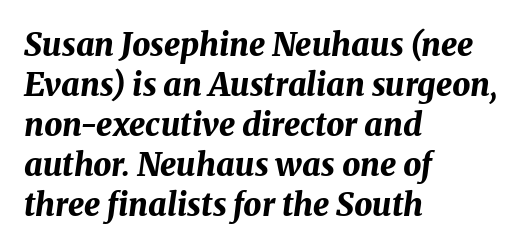
Q: Is the text bold? A: Yes.
Q: Is the text italic (slanted)? A: Yes, it leans right by about 8 degrees.
Q: Is the text underlined? A: No.
Q: How is the paragraph aligned? A: Left-aligned.
Q: Is the spacing between letters normal or unusually wide? A: Normal.
Q: Is the spacing between lines tight, normal or loose? A: Normal.
Q: Width (condensed, normal, or wide)? A: Normal.
Q: Stroke contrast? A: Medium.
Q: x-height? A: Medium.
Q: Monospaced? A: No.
